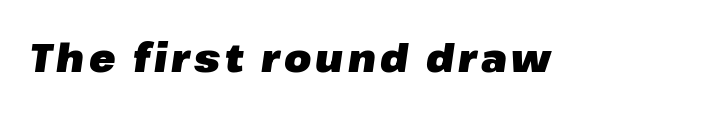
{"italic": "yes", "lean": "right", "slant_degrees": 8, "bold": "yes", "weight": "heavy", "width": "normal", "stroke_contrast": "low", "x_height": "medium", "monospaced": "no", "underline": "no", "glyph_px": 39}
